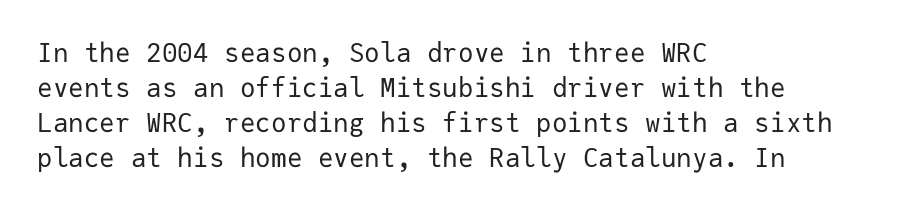
How are the letters spaced? Ordinarily, with no added tracking. Has an underline been added? It has not. Honestly, the row spacing looks completely unremarkable. The font is comparable to plain body text, perhaps lighter. Visually the block forms a straight wall on the left and a jagged coastline on the right.
